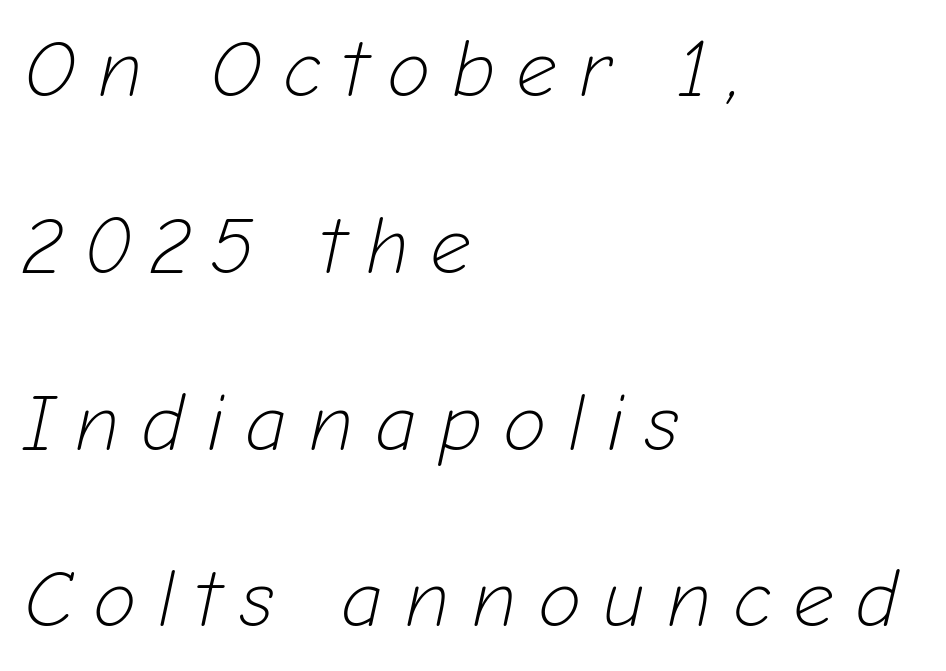
{"italic": "yes", "lean": "right", "slant_degrees": 12, "bold": "no", "weight": "light", "width": "normal", "stroke_contrast": "low", "x_height": "medium", "monospaced": "no", "underline": "no", "align": "left", "line_spacing": "loose", "line_spacing_ratio": 2.21, "letter_spacing": "wide", "letter_spacing_em": 0.26, "glyph_px": 80}
